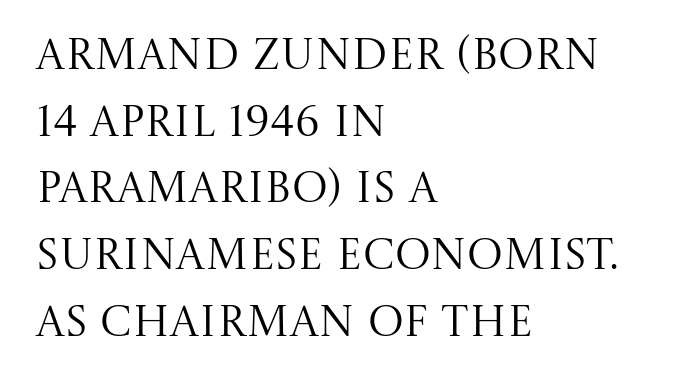
Q: Is the text bold? A: No.
Q: Is the text italic (slanted)? A: No, it is upright.
Q: Is the typeface a serif or a sans-serif typeface? A: Serif.
Q: Is the text underlined? A: No.
Q: How is the paragraph aligned? A: Left-aligned.
Q: Is the spacing between letters normal or unusually wide? A: Normal.
Q: Is the spacing between lines tight, normal or loose? A: Normal.
Q: Width (condensed, normal, or wide)? A: Normal.
Q: Stroke contrast? A: Medium.
Q: x-height? A: Large.
Q: Monospaced? A: No.
